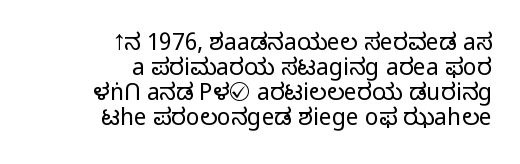
{"italic": "no", "bold": "no", "underline": "no", "align": "right", "line_spacing": "tight", "line_spacing_ratio": 1.09, "letter_spacing": "normal", "letter_spacing_em": 0.0, "glyph_px": 23}
